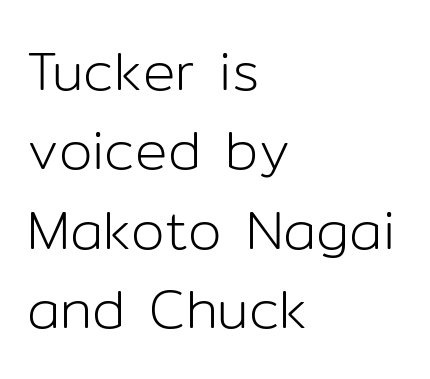
Plain, unruled lines of type. This is not heavy type; no bold has been used. Quick note: not italic, upright. Each letter keeps its own natural width here, so spacing adapts to shape. Each line starts at the same left margin while the right side varies.
